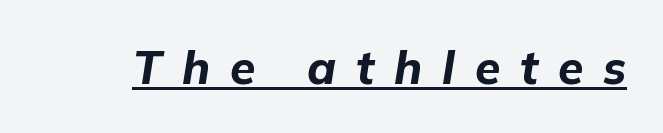
It's the slanting kind of type. The lettering is marked with a stroke running underneath it. Each letter keeps its own natural width here, so spacing adapts to shape. Does the weight exceed regular? Yes, all the way to bold. The tracking jumps out immediately: characters are airy and widely separated.
